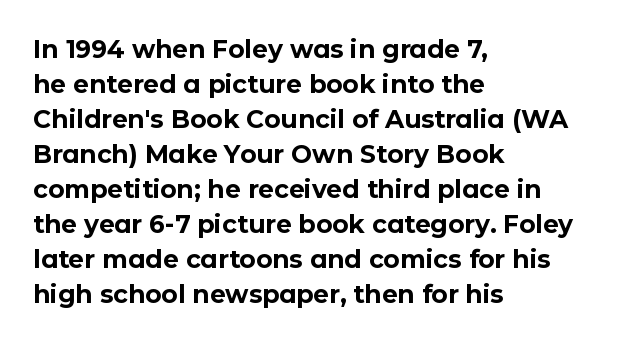
Nope, not italic — everything's standing straight. Regular leading. Teacher's note: observe the even left margin — that is flush-left alignment. The space beneath each line is pristine and unruled. Glyph-to-glyph distance matches everyday printed text.
